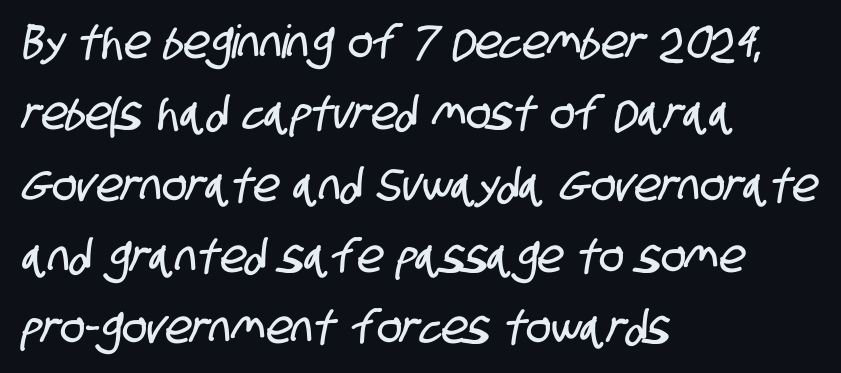
This sample has the flowing, uneven cadence of proportional lettering. In terms of leading, this rendering sits right in the middle. Short and long lines alike share a common starting point at left. These lines are composed in type without serifs. Lines of text with bare space underneath. This sample uses plain, unmodified letter spacing.
